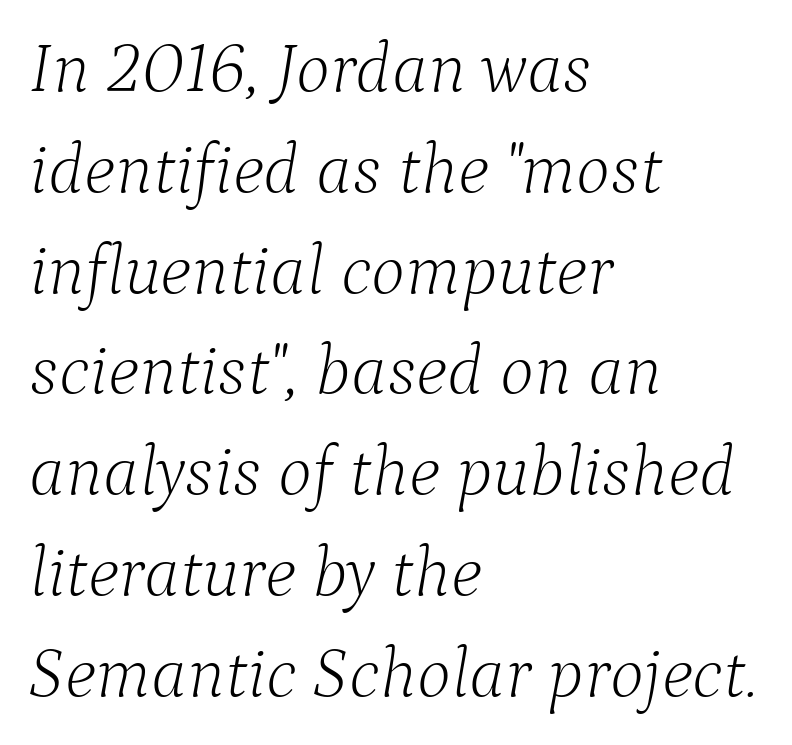
The image shows 72 px light serif type, italic (leaning right); set left-aligned, normal line spacing (1.4x), normal letter spacing, not underlined; low stroke contrast and a medium x-height.
